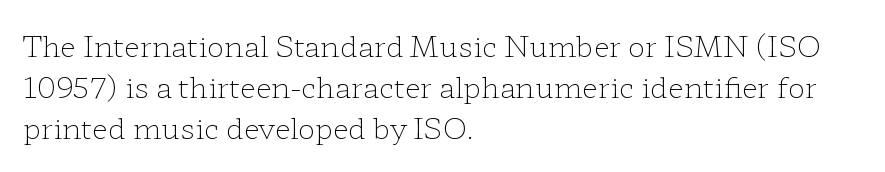
{"serif": "yes", "italic": "no", "bold": "no", "weight": "light", "width": "wide", "stroke_contrast": "low", "x_height": "medium", "monospaced": "no", "underline": "no", "align": "left", "line_spacing": "normal", "line_spacing_ratio": 1.42, "letter_spacing": "normal", "letter_spacing_em": 0.0, "glyph_px": 29}
